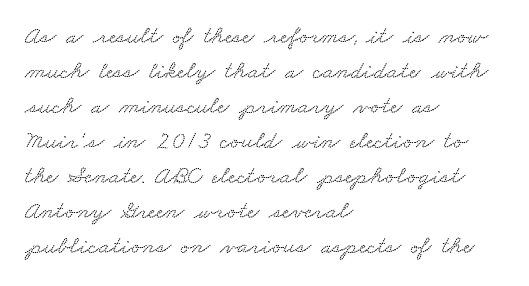
The space beneath each line is pristine and unruled. Short and long lines alike share a common starting point at left. Interline gaps are of average width in this sample. The type is set solid horizontally, with unmodified tracking.
